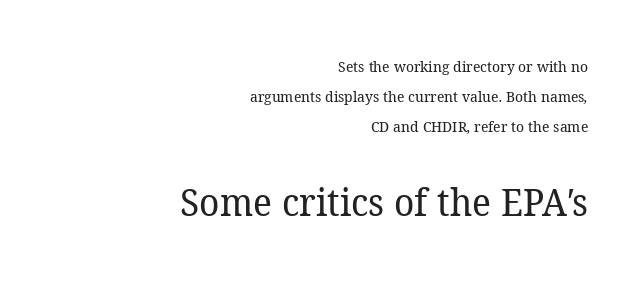
The image shows 38 px regular-weight serif type; set right-aligned, loose line spacing (2.0x), normal letter spacing, not underlined; the second (bottom) block is 2.53x larger; low stroke contrast and a medium x-height.
